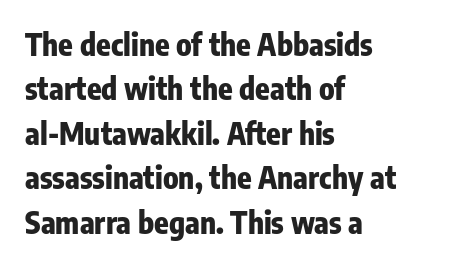
The image shows 30 px heavy, condensed sans-serif type, upright; set left-aligned, normal line spacing (1.48x), normal letter spacing, not underlined; low stroke contrast and a medium x-height.
